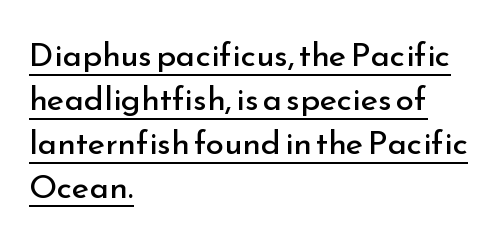
{"serif": "no", "italic": "no", "bold": "no", "weight": "regular", "width": "normal", "stroke_contrast": "low", "x_height": "small", "monospaced": "no", "underline": "yes", "align": "left", "line_spacing": "normal", "line_spacing_ratio": 1.33, "letter_spacing": "normal", "letter_spacing_em": 0.0, "glyph_px": 33}
